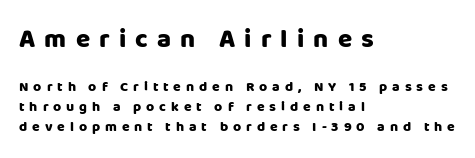
{"italic": "no", "bold": "yes", "underline": "no", "align": "left", "line_spacing": "normal", "line_spacing_ratio": 1.41, "letter_spacing": "wide", "letter_spacing_em": 0.35, "larger_block": "first", "size_ratio": 1.86, "glyph_px": 26}
